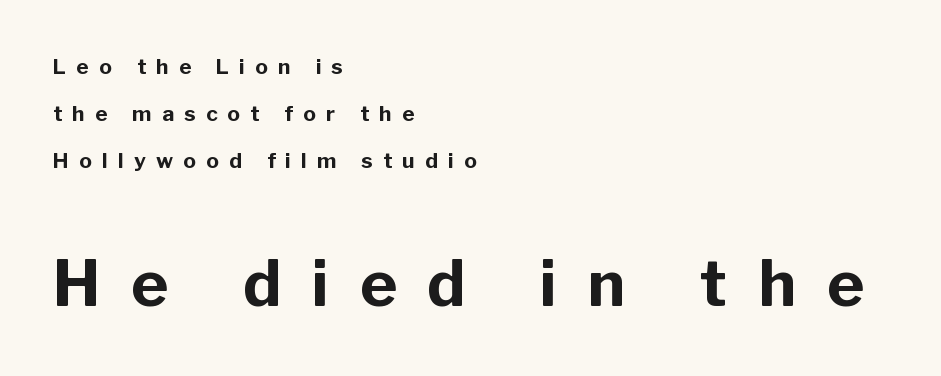
{"serif": "no", "italic": "no", "bold": "yes", "weight": "bold", "width": "normal", "stroke_contrast": "low", "x_height": "medium", "monospaced": "no", "underline": "no", "align": "left", "line_spacing": "loose", "line_spacing_ratio": 2.25, "letter_spacing": "wide", "letter_spacing_em": 0.49, "larger_block": "second", "size_ratio": 3.0, "glyph_px": 63}
